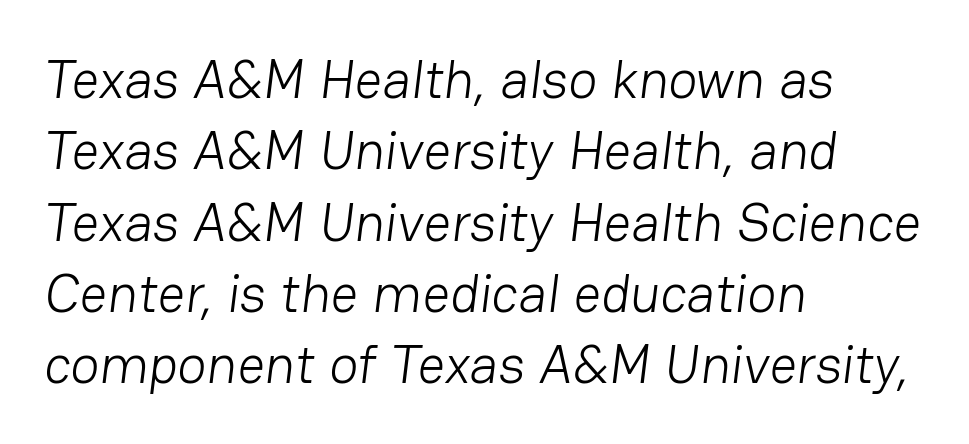
{"serif": "no", "bold": "no", "weight": "light", "width": "normal", "stroke_contrast": "low", "x_height": "medium", "monospaced": "no", "underline": "no", "align": "left", "line_spacing": "normal", "line_spacing_ratio": 1.32, "letter_spacing": "normal", "letter_spacing_em": 0.0, "glyph_px": 54}
